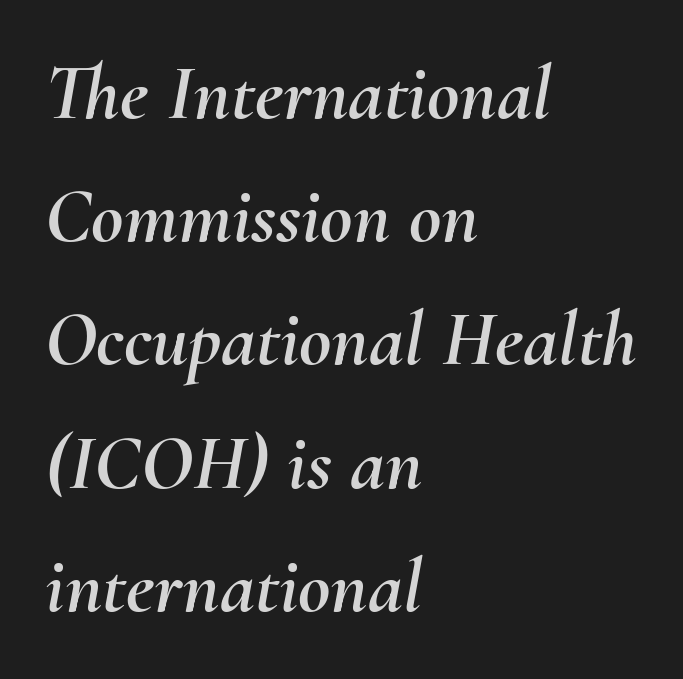
Quick note: underline off. No extra tracking has been applied to these lines. The rendering uses a moderate line-height, typical for paragraphs. Here the designer chose a conventional face with non-uniform glyph widths.
